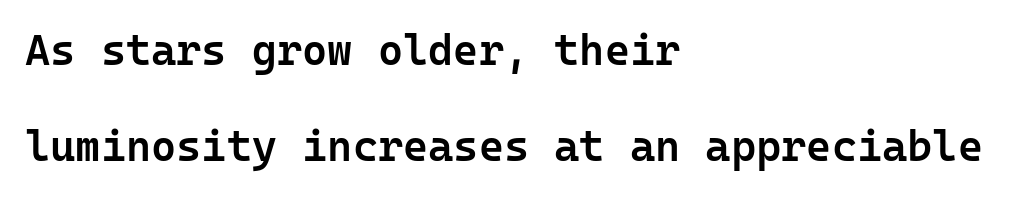
{"serif": "no", "italic": "no", "bold": "semi", "weight": "semibold", "width": "normal", "stroke_contrast": "low", "x_height": "medium", "monospaced": "yes", "underline": "no", "align": "left", "line_spacing": "loose", "line_spacing_ratio": 2.24, "letter_spacing": "normal", "letter_spacing_em": 0.0, "glyph_px": 43}
